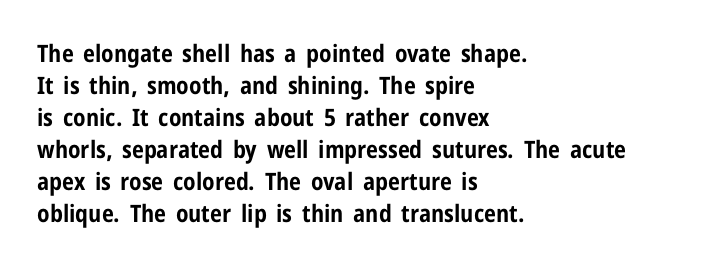
Q: Is the text bold? A: Yes.
Q: Is the text italic (slanted)? A: No, it is upright.
Q: Is the text underlined? A: No.
Q: How is the paragraph aligned? A: Left-aligned.
Q: Is the spacing between letters normal or unusually wide? A: Normal.
Q: Is the spacing between lines tight, normal or loose? A: Normal.
